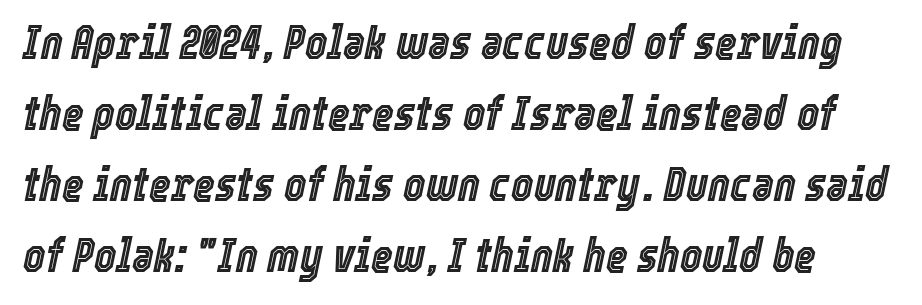
The image shows 47 px condensed type, italic (leaning right); set normal line spacing (1.51x), normal letter spacing, not underlined; a medium x-height.
